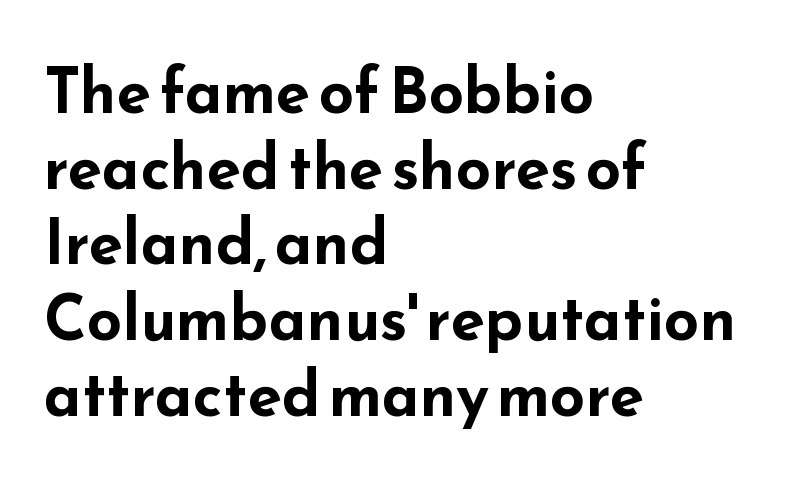
{"serif": "no", "italic": "no", "bold": "yes", "weight": "bold", "width": "wide", "stroke_contrast": "low", "x_height": "small", "monospaced": "no", "underline": "no", "align": "left", "line_spacing_ratio": 1.22, "letter_spacing": "normal", "letter_spacing_em": 0.0, "glyph_px": 62}
